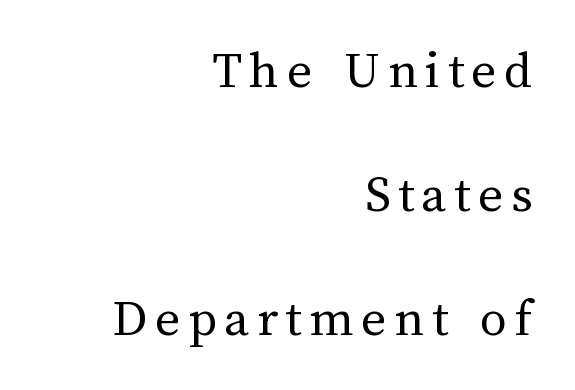
Here the designer chose a conventional face with non-uniform glyph widths. The passage is arranged like a letterhead date or caption credit — flush right. The space directly below the letters is spotless. Ink coverage per letter is moderate at most. Posture: vertical.
